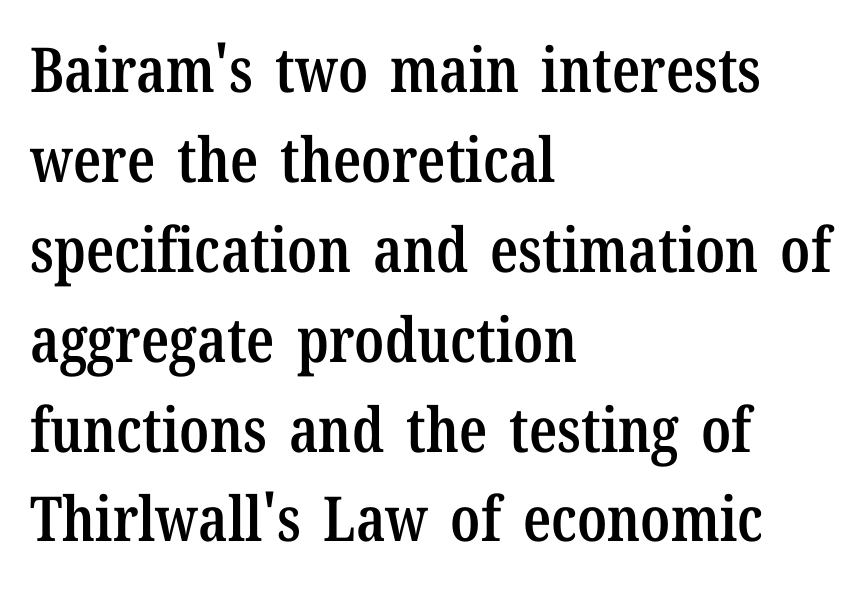
The image shows 62 px semibold, condensed serif type, upright; set left-aligned, normal line spacing (1.45x), normal letter spacing, not underlined; low stroke contrast and a medium x-height.
